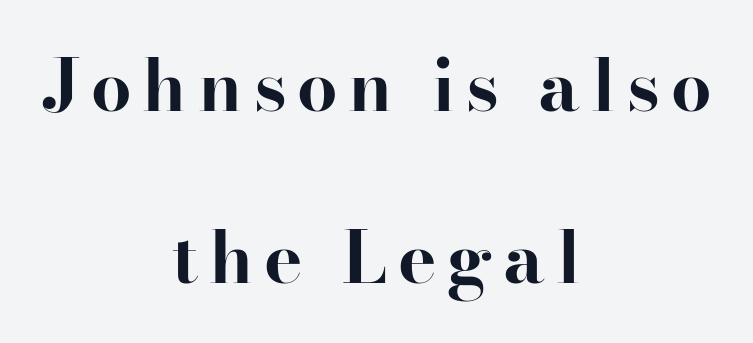
It's the straight-up-and-down kind of type. Stroke thickness is high; the sample reads as a true bold. In terms of leading, this rendering errs on the spacious side. Only glyphs here, with clear space below each row.
